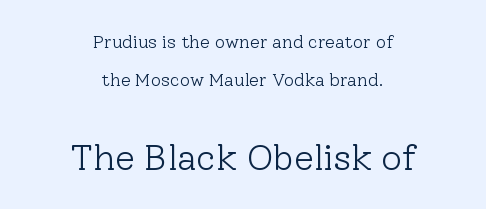
{"serif": "yes", "italic": "no", "bold": "no", "weight": "light", "width": "normal", "stroke_contrast": "low", "x_height": "medium", "monospaced": "no", "underline": "no", "align": "center", "line_spacing": "loose", "line_spacing_ratio": 2.11, "letter_spacing": "normal", "letter_spacing_em": 0.0, "larger_block": "second", "size_ratio": 2.0, "glyph_px": 36}
